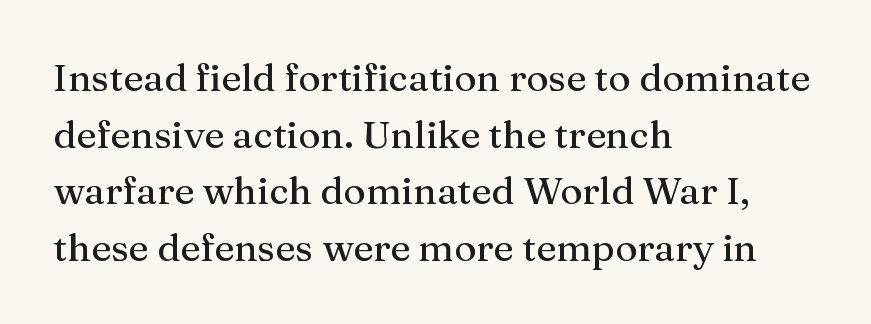
The image shows 38 px serif type, upright; set left-aligned, normal line spacing (1.49x), normal letter spacing, not underlined; medium stroke contrast and a medium x-height.
